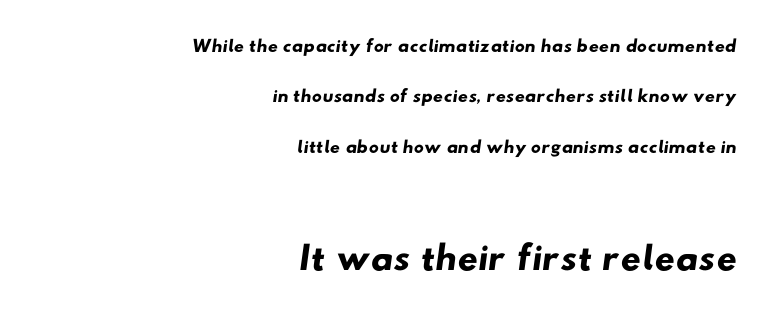
The image shows 56 px wide sans-serif type; set right-aligned, line spacing 1.8x, normal letter spacing, not underlined; the second (bottom) block is 2.0x larger; low stroke contrast and a small x-height.
